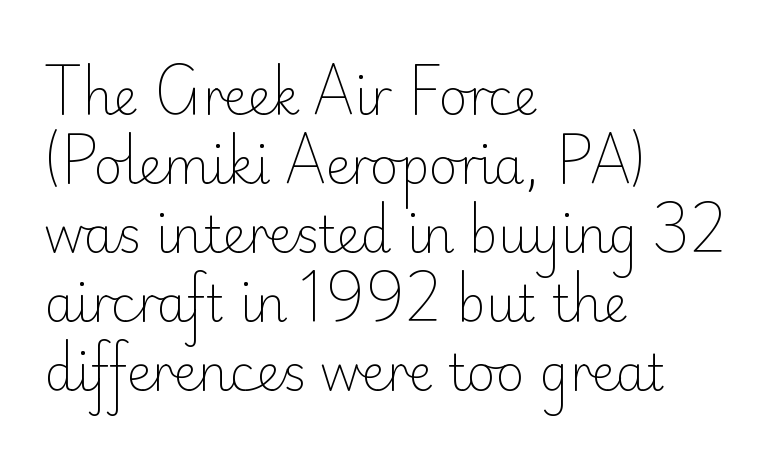
The lines sit at an ordinary, default distance from one another. The designer went with a sans here, leaving each stem footless. The rendering uses natural spacing where letterforms have individual widths. No word sits above an underline. Do the letters lean? They stand straight. Is the letter spacing exaggerated? No — it looks like the ordinary default.
